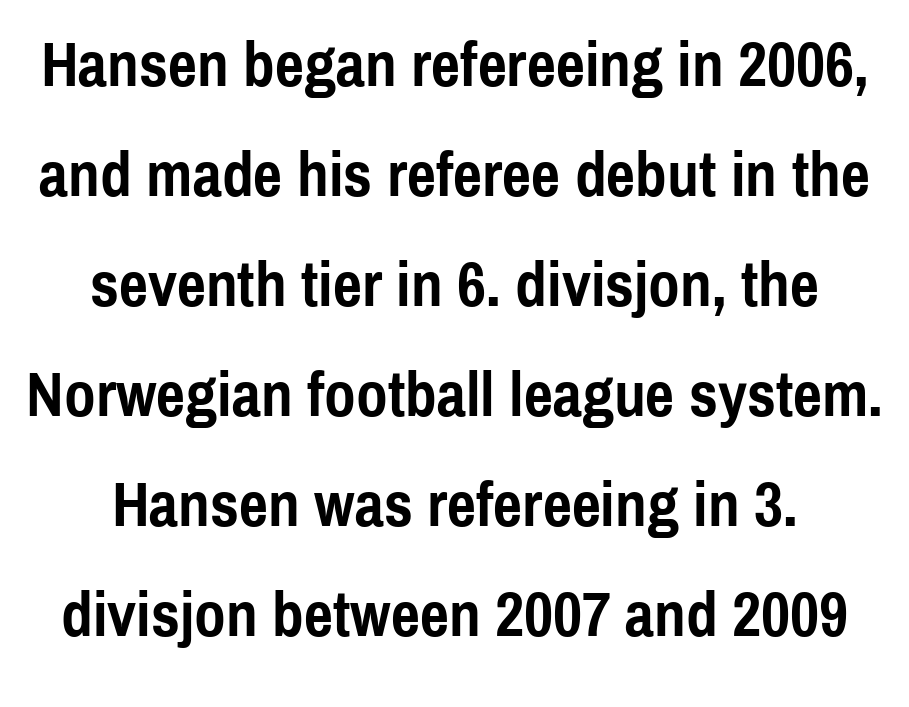
{"serif": "no", "italic": "no", "bold": "yes", "weight": "semibold", "width": "condensed", "x_height": "medium", "monospaced": "no", "underline": "no", "align": "center", "line_spacing_ratio": 1.72, "letter_spacing": "normal", "letter_spacing_em": 0.0, "glyph_px": 64}
